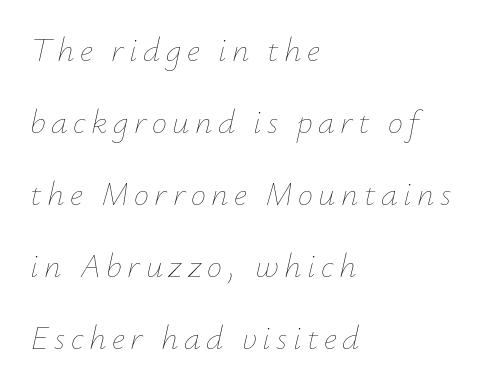
Honestly, the rows look like they've been pulled way apart. All the whitespace from short lines collects on the right. The font is comparable to plain body text, perhaps lighter. Do the characters align in a grid? No, the font is proportional. You can tell it's italic because the verticals aren't actually vertical. The gap between lines stays unmarked.
